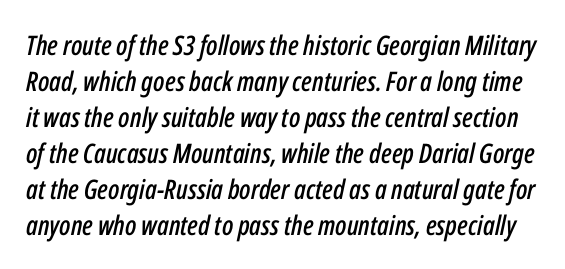
The image shows 27 px text type, italic (leaning right); set normal line spacing (1.33x), normal letter spacing, not underlined.
